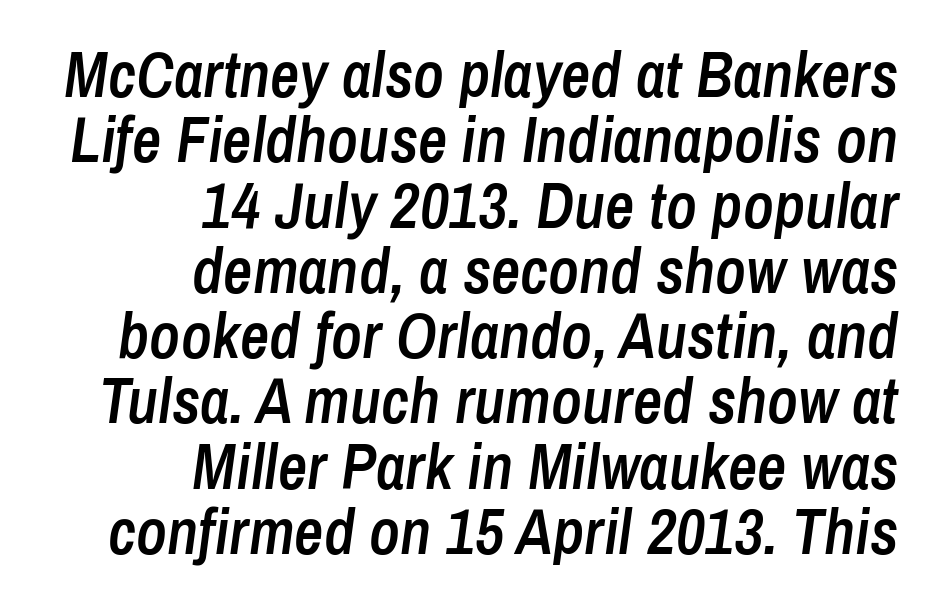
Short and long lines alike share a common ending point at right. Baseline-to-baseline distance is barely more than the letter height. It's the slanting kind of type. A bare baseline throughout the passage.
